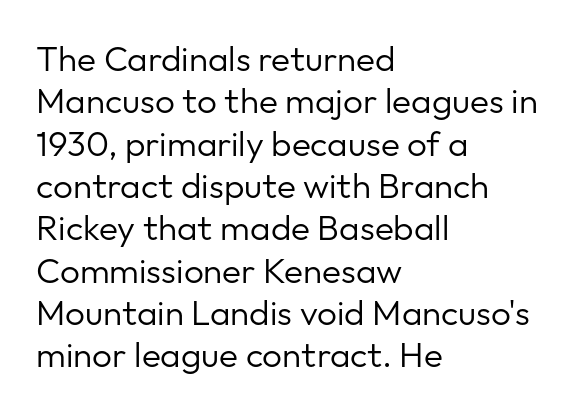
This sample uses plain, unmodified letter spacing. The passage is arranged the way most books set body copy — flush left. Weight: in the light-to-regular range. A typesetter would call this proportional, since set widths differ per character. Vertical strokes here are truly vertical. Nothing sits at the stroke ends, so this counts as sans-serif.
